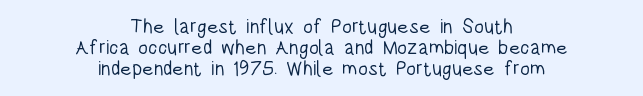
{"italic": "no", "bold": "no", "underline": "no", "align": "center", "line_spacing": "tight", "line_spacing_ratio": 1.05, "letter_spacing": "normal", "letter_spacing_em": 0.0, "glyph_px": 20}
